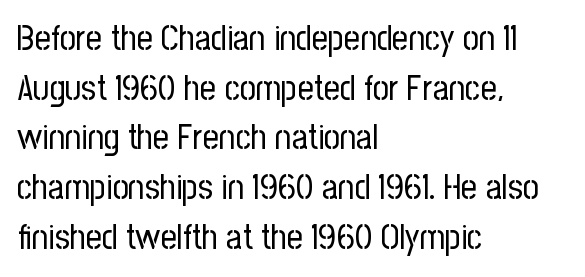
You could not count columns in this text — the font is proportionally spaced. No chunkiness to these letters — they're not bold. The type is set solid horizontally, with unmodified tracking. Posture: upright roman.
